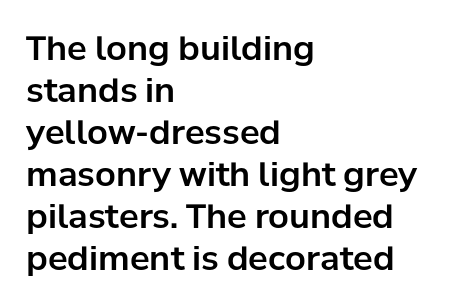
{"serif": "no", "italic": "no", "width": "normal", "stroke_contrast": "low", "x_height": "medium", "monospaced": "no", "underline": "no", "align": "left", "line_spacing": "normal", "line_spacing_ratio": 1.27, "letter_spacing": "normal", "letter_spacing_em": 0.0, "glyph_px": 33}
